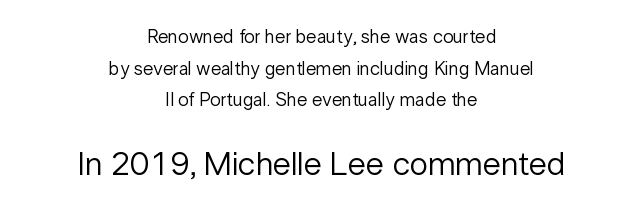
The image shows 33 px regular-weight sans-serif type, upright; set centered, normal line spacing (1.67x), normal letter spacing, not underlined; the second (bottom) block is 1.74x larger; low stroke contrast and a medium x-height.
